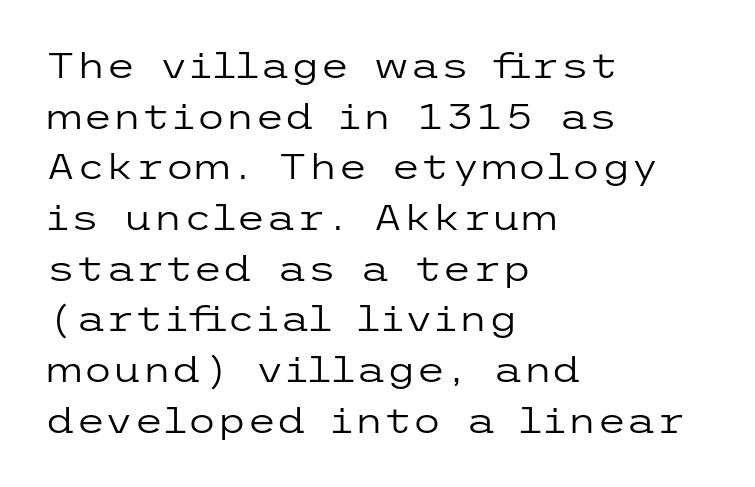
There is no visible air inserted between adjacent glyphs. Letterform terminals end flat and unadorned throughout the passage. Honestly, the row spacing looks completely unremarkable. Clear beneath every line of the passage. The paragraph has a hard left edge and a soft right edge. Upright lettering throughout.
